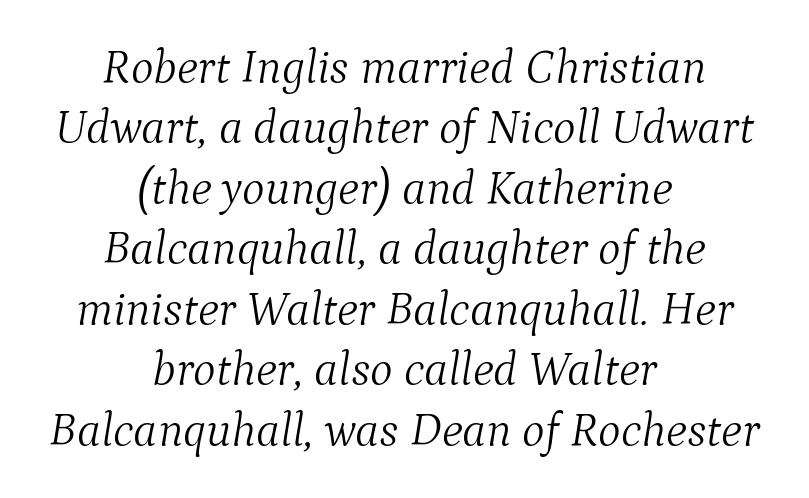
Q: Is the text bold? A: No.
Q: Is the text italic (slanted)? A: Yes, it leans right by about 9 degrees.
Q: Is the typeface a serif or a sans-serif typeface? A: Serif.
Q: Is the text underlined? A: No.
Q: How is the paragraph aligned? A: Centered.
Q: Is the spacing between letters normal or unusually wide? A: Normal.
Q: Is the spacing between lines tight, normal or loose? A: Normal.
Q: Width (condensed, normal, or wide)? A: Normal.
Q: Stroke contrast? A: Medium.
Q: x-height? A: Medium.
Q: Monospaced? A: No.
